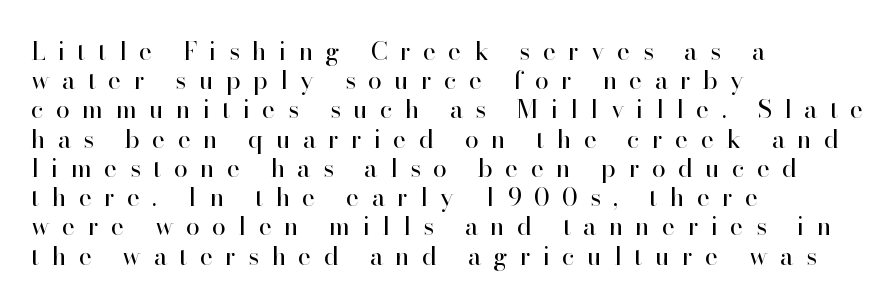
Nobody drew a line under any word here. The rendering anchors every line to the left-hand side. The axis of the letterforms is exactly vertical. The strokes are not fattened; the text isn't bold.
